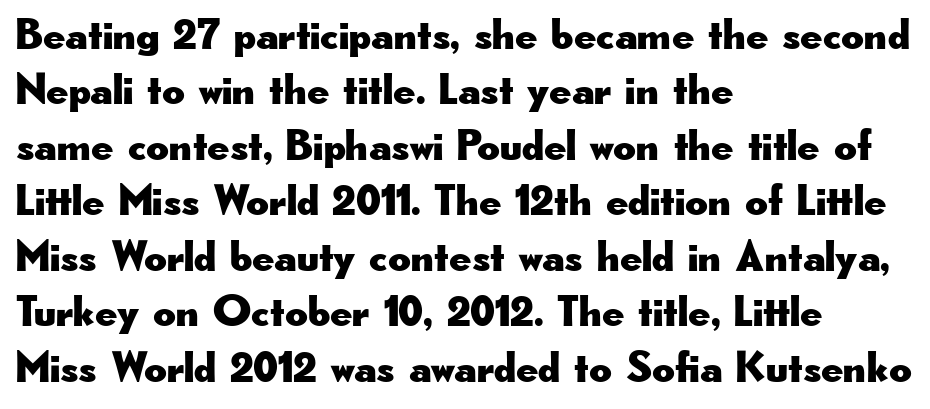
A typesetter would call this proportional, since set widths differ per character. This sample keeps an unexceptional amount of space between lines. A sans-serif font was chosen for this passage. The lettering holds an erect, upright posture throughout.
